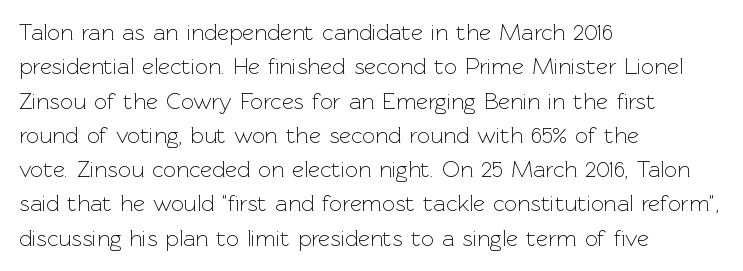
The vertical gap from one line to the next is medium. These lines were composed using upright roman letters. Horizontal alignment here is leftward, the default for most running prose. The gaps between neighbouring characters are ordinary and unremarkable. Weight: regular or lighter.
